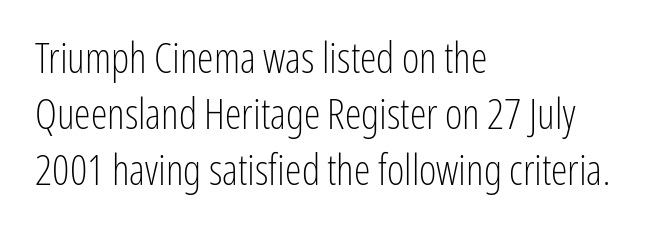
The image shows 42 px light, condensed sans-serif type, upright; set left-aligned, normal line spacing (1.33x), normal letter spacing, not underlined; low stroke contrast and a medium x-height.
